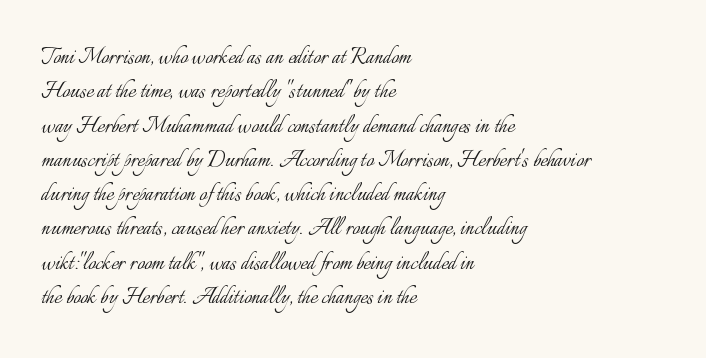
The image shows 27 px text type; set left-aligned, normal line spacing (1.27x), normal letter spacing, not underlined.
